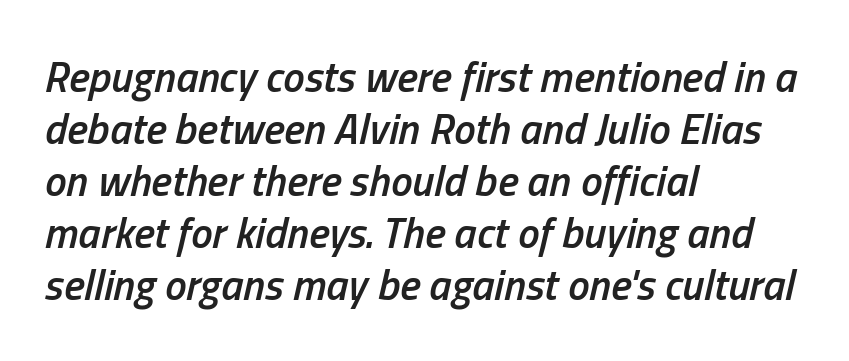
The image shows 43 px semibold, condensed type, italic (leaning right); set left-aligned, line spacing 1.21x, normal letter spacing, not underlined; low stroke contrast and a medium x-height.
